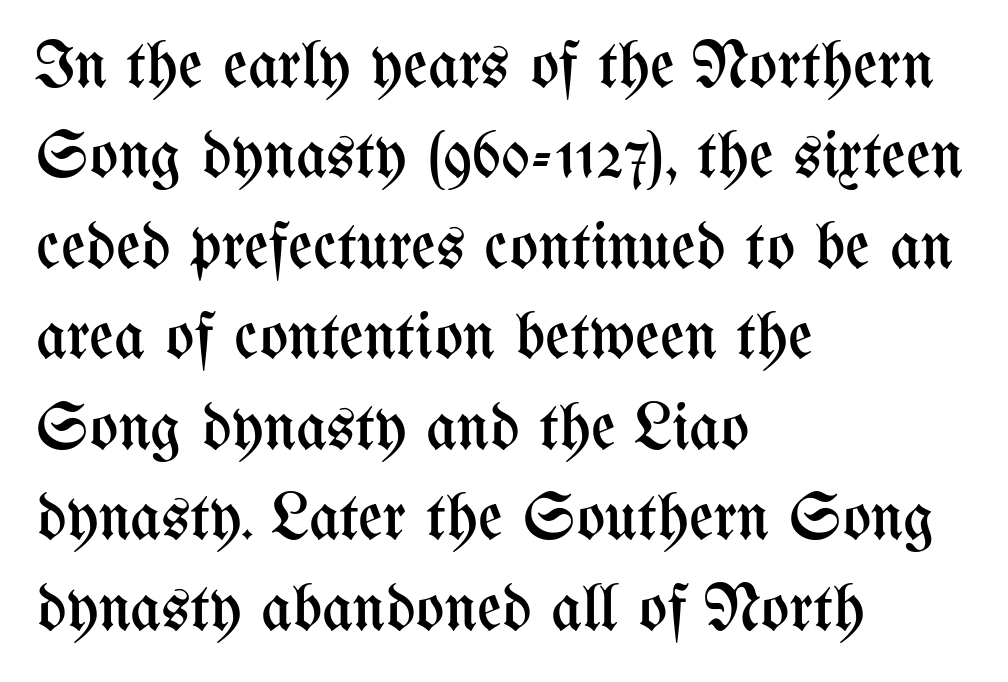
{"italic": "no", "bold": "no", "weight": "regular", "width": "condensed", "stroke_contrast": "medium", "x_height": "medium", "monospaced": "no", "underline": "no", "align": "left", "line_spacing": "normal", "line_spacing_ratio": 1.35, "letter_spacing": "normal", "letter_spacing_em": 0.0, "glyph_px": 67}
